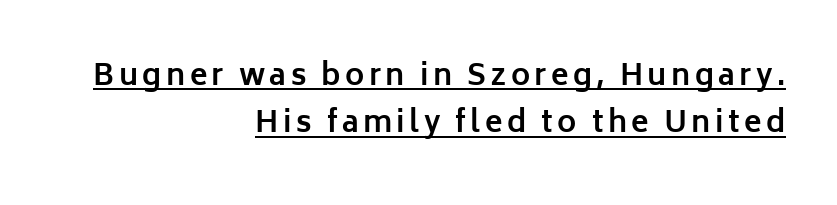
Layout note: lines flush right. Spacing verdict: proportional, widths tailored to each character. Every character sits straight up, as roman type does. Stroke thickness is high; the sample reads as a true bold. Quick note: underline on.
